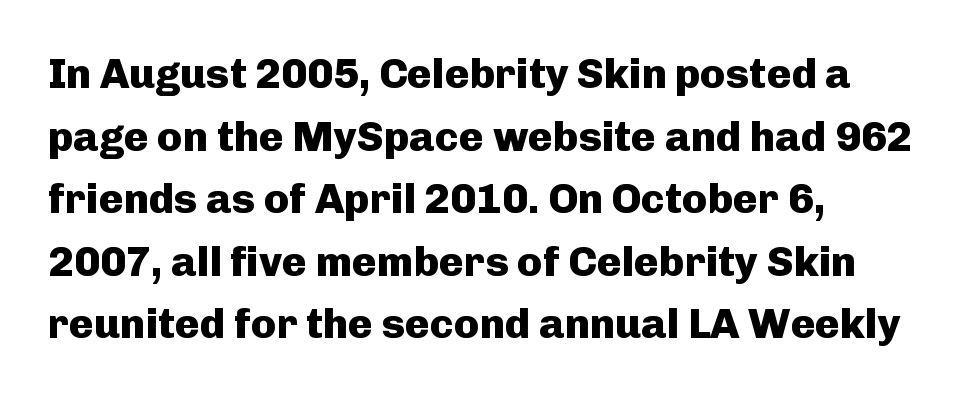
Q: Is the text bold? A: Yes.
Q: Is the text italic (slanted)? A: No, it is upright.
Q: Is the typeface a serif or a sans-serif typeface? A: Sans-serif.
Q: Is the text underlined? A: No.
Q: How is the paragraph aligned? A: Left-aligned.
Q: Is the spacing between letters normal or unusually wide? A: Normal.
Q: Is the spacing between lines tight, normal or loose? A: Normal.
Q: Width (condensed, normal, or wide)? A: Normal.
Q: Stroke contrast? A: Low.
Q: x-height? A: Medium.
Q: Monospaced? A: No.
